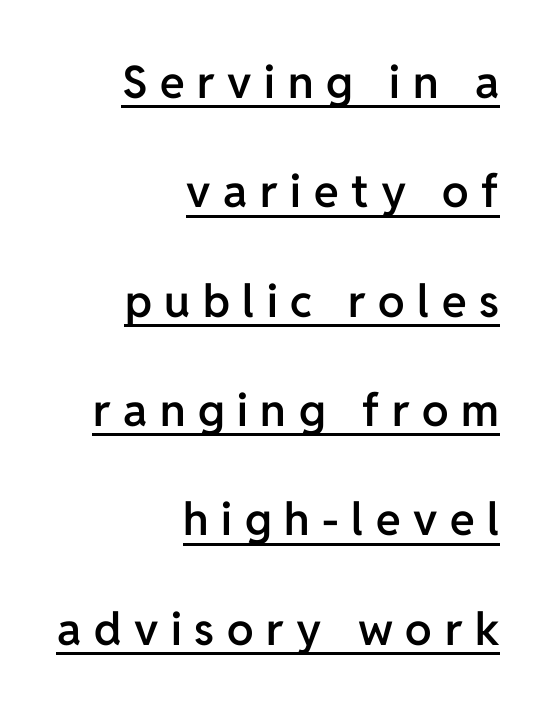
Q: Is the text bold? A: Semi-bold.
Q: Is the text italic (slanted)? A: No, it is upright.
Q: Is the typeface a serif or a sans-serif typeface? A: Sans-serif.
Q: Is the text underlined? A: Yes.
Q: How is the paragraph aligned? A: Right-aligned.
Q: Is the spacing between letters normal or unusually wide? A: Unusually wide.
Q: Is the spacing between lines tight, normal or loose? A: Loose.
Q: Width (condensed, normal, or wide)? A: Normal.
Q: Stroke contrast? A: Low.
Q: x-height? A: Medium.
Q: Monospaced? A: No.
